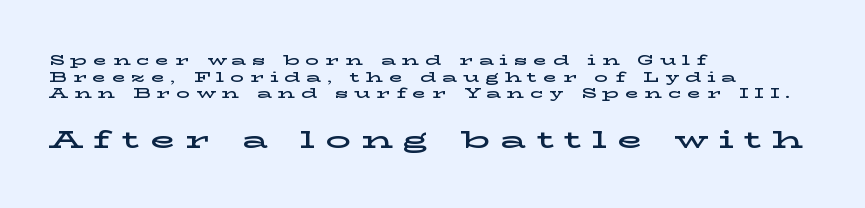
{"italic": "no", "underline": "no", "align": "left", "line_spacing_ratio": 1.18, "letter_spacing": "wide", "letter_spacing_em": 0.42, "larger_block": "second", "size_ratio": 1.79, "glyph_px": 25}
